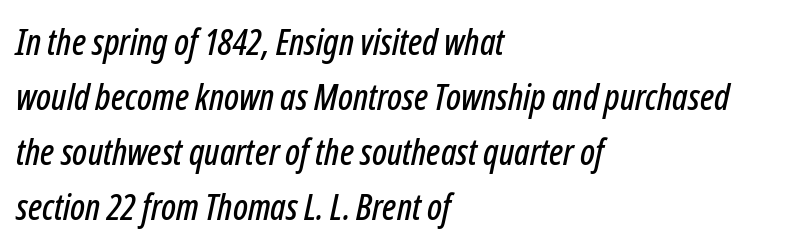
Q: Is the text italic (slanted)? A: Yes, it leans right by about 12 degrees.
Q: Is the text underlined? A: No.
Q: How is the paragraph aligned? A: Left-aligned.
Q: Is the spacing between letters normal or unusually wide? A: Normal.
Q: Is the spacing between lines tight, normal or loose? A: Normal.
Q: Width (condensed, normal, or wide)? A: Condensed.
Q: Stroke contrast? A: Low.
Q: x-height? A: Medium.
Q: Monospaced? A: No.
